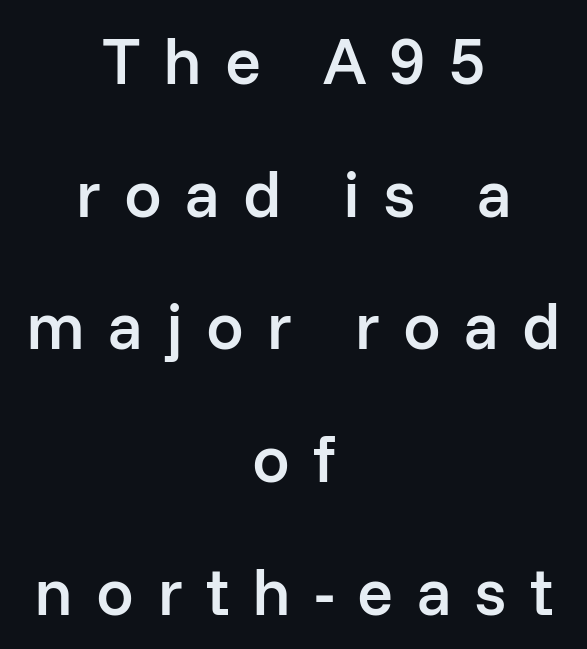
The image shows 67 px semibold sans-serif type, upright; set centered, loose line spacing (1.98x), unusually wide letter spacing (+0.34 em), not underlined; low stroke contrast and a medium x-height.
